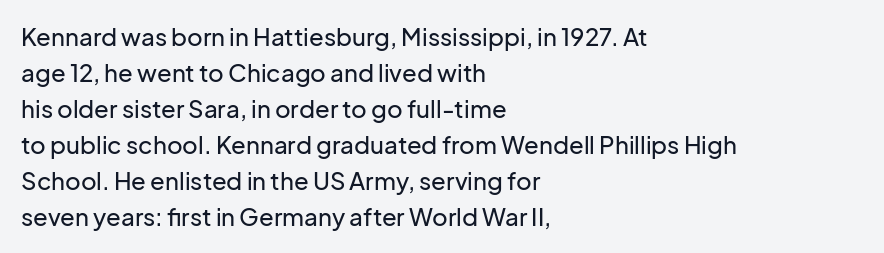
The image shows 24 px text type, upright; set left-aligned, normal line spacing (1.5x), normal letter spacing, not underlined.
